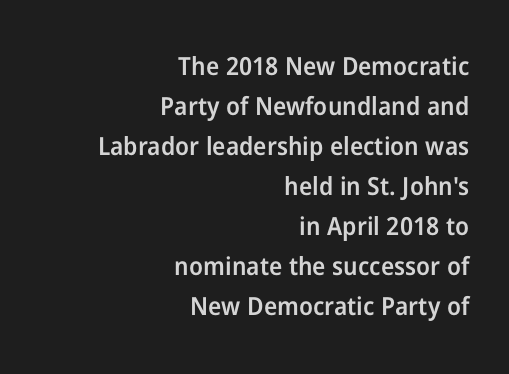
The image shows 25 px text type, upright; set right-aligned, normal line spacing (1.6x), normal letter spacing, not underlined.
